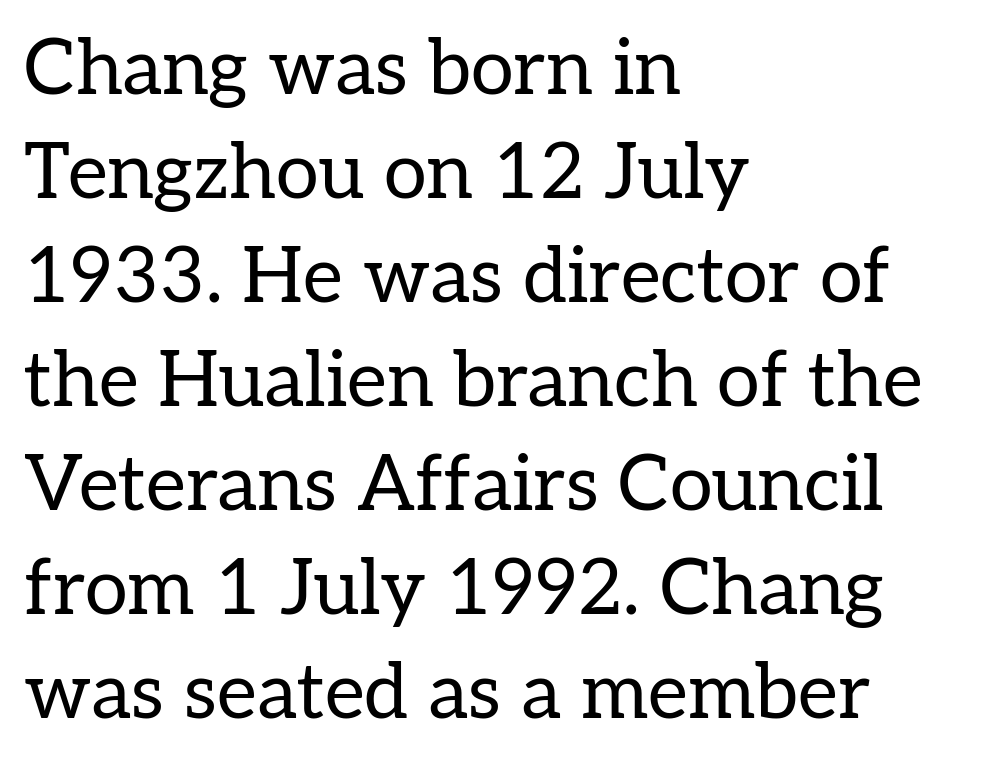
The image shows 77 px regular-weight serif type, upright; set left-aligned, normal line spacing (1.35x), normal letter spacing, not underlined; low stroke contrast and a medium x-height.
